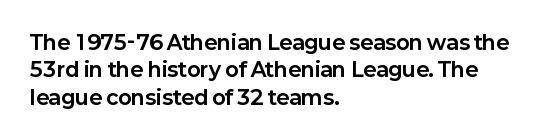
{"italic": "no", "bold": "yes", "underline": "no", "align": "left", "line_spacing": "normal", "line_spacing_ratio": 1.37, "letter_spacing": "normal", "letter_spacing_em": 0.0, "glyph_px": 20}
